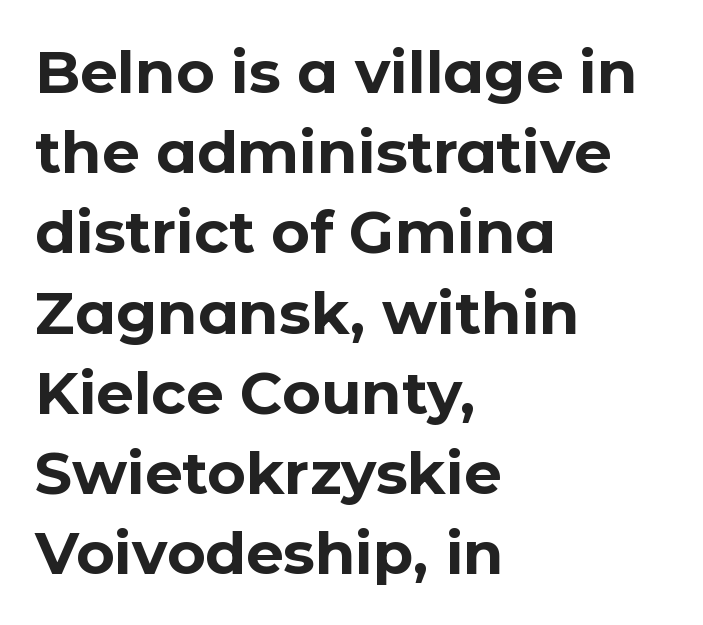
The image shows 59 px bold sans-serif type, upright; set left-aligned, normal line spacing (1.36x), normal letter spacing, not underlined; low stroke contrast and a medium x-height.
